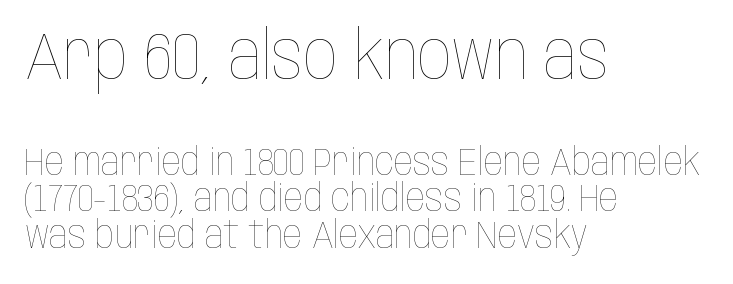
The image shows 67 px thin, condensed type, upright; set left-aligned, tight line spacing (0.97x), normal letter spacing, not underlined; the first (top) block is 1.76x larger; low stroke contrast and a large x-height.
